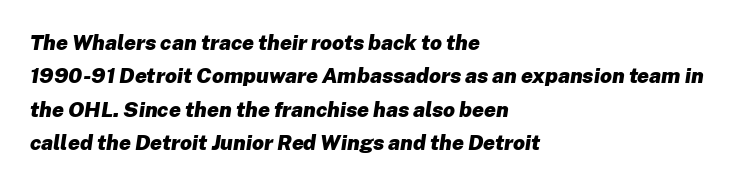
{"italic": "yes", "lean": "right", "slant_degrees": 8, "bold": "yes", "underline": "no", "align": "left", "line_spacing": "normal", "line_spacing_ratio": 1.59, "letter_spacing": "normal", "letter_spacing_em": 0.0, "glyph_px": 21}
